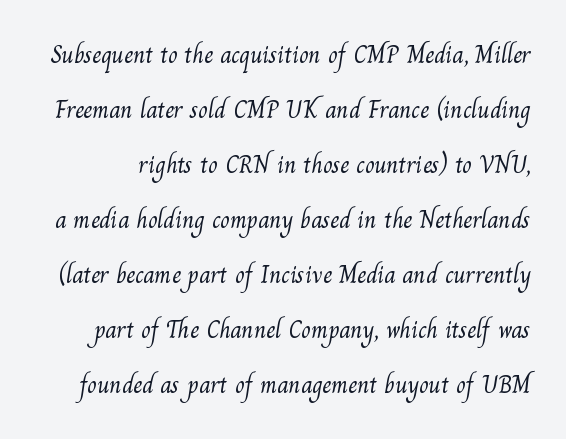
The image shows 25 px text type; set loose line spacing (2.2x), normal letter spacing, not underlined.
